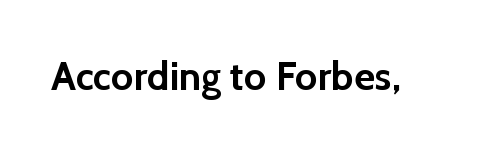
Q: Is the text bold? A: Yes.
Q: Is the text italic (slanted)? A: No, it is upright.
Q: Is the typeface a serif or a sans-serif typeface? A: Sans-serif.
Q: Is the text underlined? A: No.
Q: Is the spacing between letters normal or unusually wide? A: Normal.
Q: Width (condensed, normal, or wide)? A: Normal.
Q: x-height? A: Medium.
Q: Monospaced? A: No.
